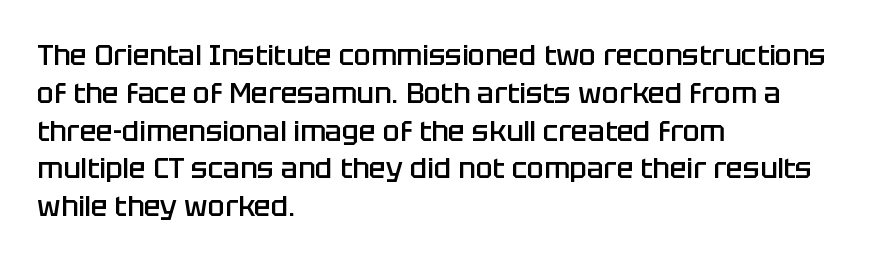
Q: Is the text bold? A: Semi-bold.
Q: Is the text italic (slanted)? A: No, it is upright.
Q: Is the typeface a serif or a sans-serif typeface? A: Sans-serif.
Q: Is the text underlined? A: No.
Q: How is the paragraph aligned? A: Left-aligned.
Q: Is the spacing between letters normal or unusually wide? A: Normal.
Q: Is the spacing between lines tight, normal or loose? A: Normal.
Q: Width (condensed, normal, or wide)? A: Normal.
Q: Stroke contrast? A: Low.
Q: x-height? A: Large.
Q: Monospaced? A: No.
